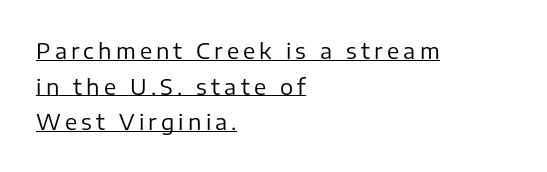
The image shows 22 px text type, upright; set left-aligned, normal line spacing (1.62x), underlined.
